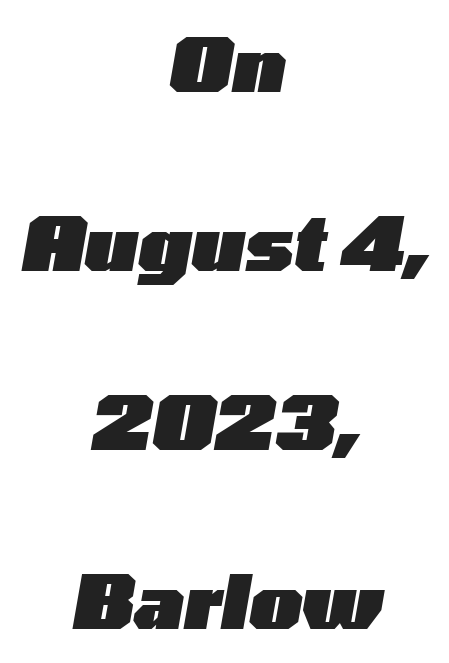
{"italic": "yes", "lean": "right", "slant_degrees": 10, "bold": "yes", "weight": "heavy", "width": "wide", "stroke_contrast": "low", "x_height": "medium", "monospaced": "no", "underline": "no", "align": "center", "line_spacing": "loose", "line_spacing_ratio": 2.42, "letter_spacing": "normal", "letter_spacing_em": 0.0, "glyph_px": 74}
